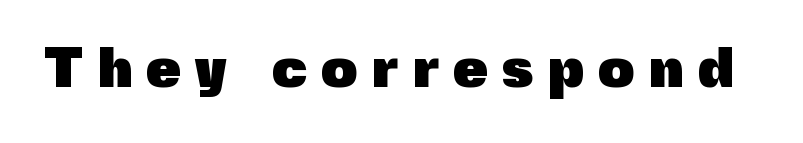
The image shows 57 px heavy sans-serif type, upright; set unusually wide letter spacing (+0.24 em), not underlined; a medium x-height.
